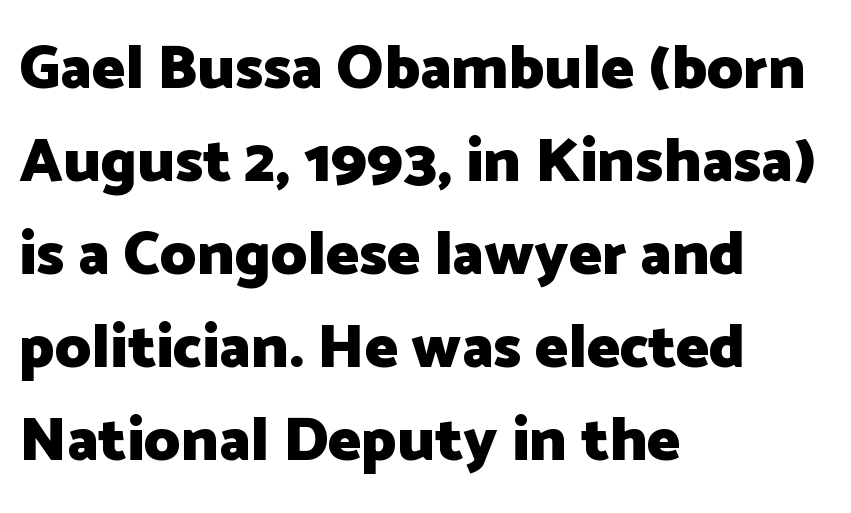
The baseline area is clear. Stroke terminals: plain, sans-serif. These lines are set flush left with a ragged right edge. Default kerning and tracking; the words read as compact shapes. Students, observe: this is what conventionally led text looks like.
